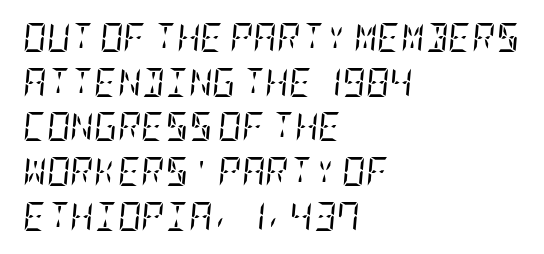
The image shows 29 px regular-weight, condensed serif type, italic (leaning right); set left-aligned, normal line spacing (1.54x), normal letter spacing, not underlined; low stroke contrast and a large x-height.
